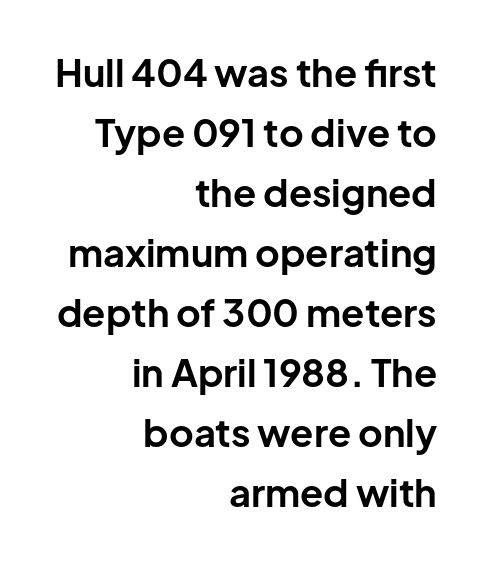
Q: Is the text bold? A: Yes.
Q: Is the text italic (slanted)? A: No, it is upright.
Q: Is the typeface a serif or a sans-serif typeface? A: Sans-serif.
Q: Is the text underlined? A: No.
Q: How is the paragraph aligned? A: Right-aligned.
Q: Is the spacing between letters normal or unusually wide? A: Normal.
Q: Is the spacing between lines tight, normal or loose? A: Normal.
Q: Width (condensed, normal, or wide)? A: Normal.
Q: Stroke contrast? A: Low.
Q: x-height? A: Medium.
Q: Monospaced? A: No.
